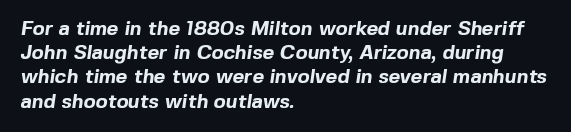
{"bold": "yes", "underline": "no", "align": "left", "line_spacing_ratio": 1.21, "letter_spacing": "normal", "letter_spacing_em": 0.0, "glyph_px": 20}
